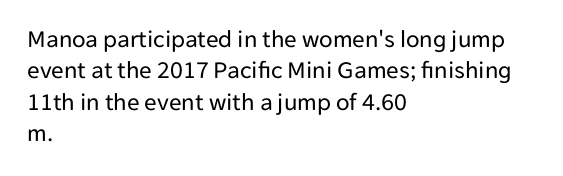
{"italic": "no", "bold": "no", "underline": "no", "align": "left", "line_spacing": "normal", "line_spacing_ratio": 1.26, "letter_spacing": "normal", "letter_spacing_em": 0.0, "glyph_px": 25}
